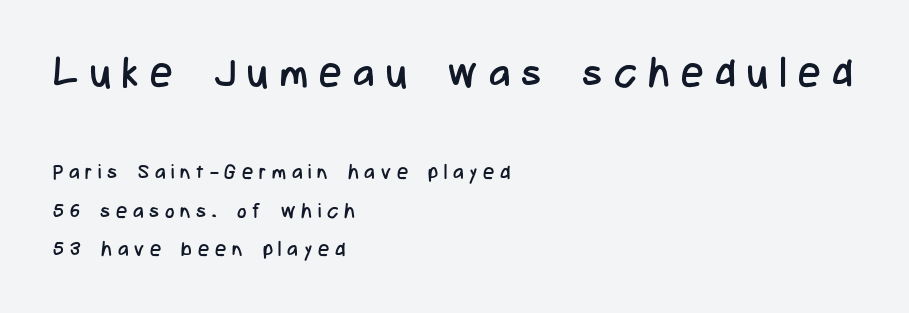
Tracking value appears strongly positive — letters spread wide. Leftover space on each line is placed entirely after the last word. This sample has the flowing, uneven cadence of proportional lettering. The rendering shrinks the type as you move from the upper chunk to the lower. Honestly, the rows look like they've been pulled way apart. A clean baseline with only descenders dipping below it.
